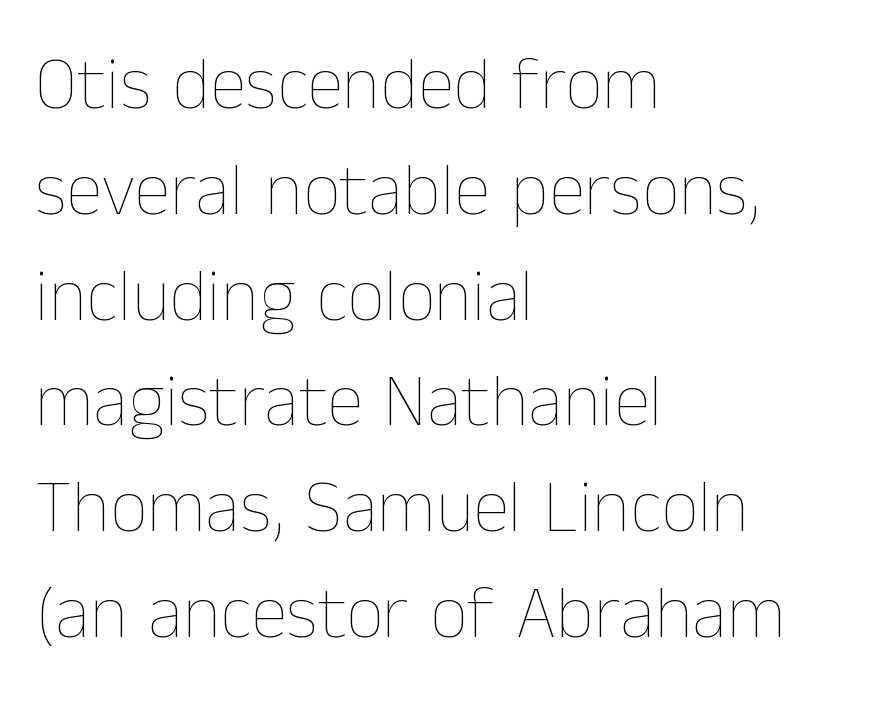
The image shows 74 px thin type, upright; set left-aligned, normal line spacing (1.43x), normal letter spacing, not underlined; low stroke contrast and a medium x-height.
